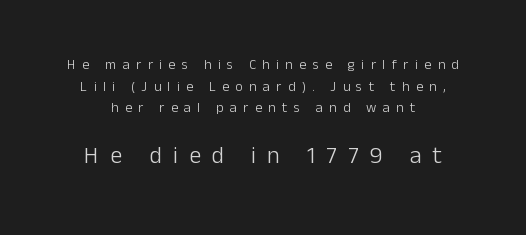
The image shows 24 px text type, upright; set normal line spacing (1.55x), unusually wide letter spacing (+0.46 em), not underlined; the second (bottom) block is 1.71x larger.
